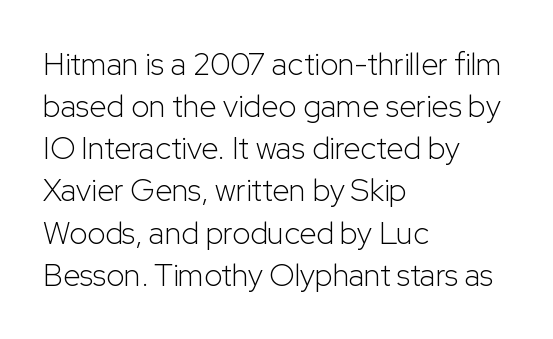
{"serif": "no", "italic": "no", "bold": "no", "weight": "light", "width": "normal", "stroke_contrast": "low", "x_height": "medium", "monospaced": "no", "underline": "no", "align": "left", "line_spacing": "normal", "line_spacing_ratio": 1.36, "letter_spacing": "normal", "letter_spacing_em": 0.0, "glyph_px": 31}
